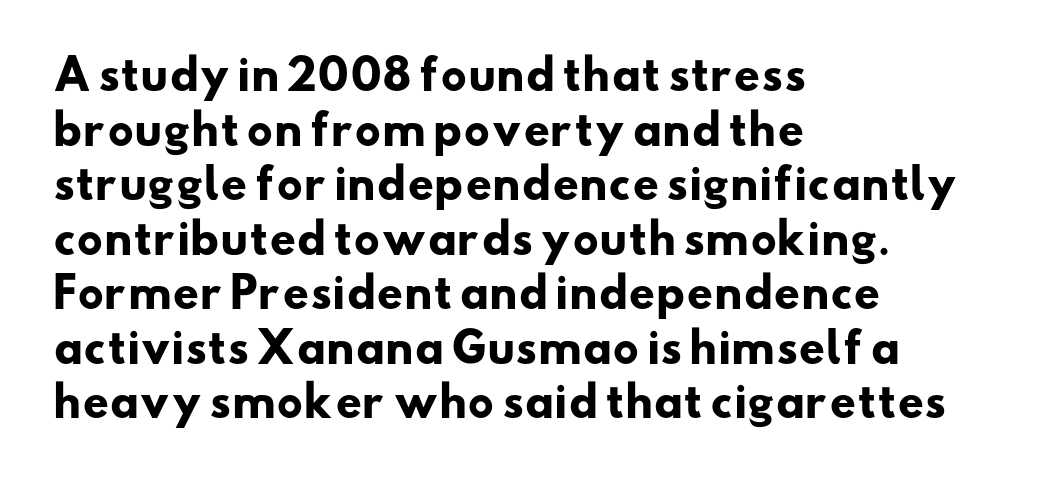
Q: Is the text bold? A: Yes.
Q: Is the typeface a serif or a sans-serif typeface? A: Sans-serif.
Q: Is the text underlined? A: No.
Q: How is the paragraph aligned? A: Left-aligned.
Q: Is the spacing between letters normal or unusually wide? A: Normal.
Q: Is the spacing between lines tight, normal or loose? A: Normal.
Q: Width (condensed, normal, or wide)? A: Wide.
Q: Stroke contrast? A: Low.
Q: x-height? A: Small.
Q: Monospaced? A: No.
